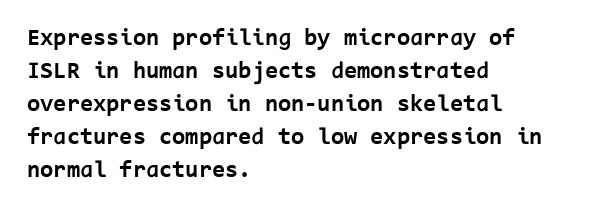
Q: Is the text bold? A: Yes.
Q: Is the text italic (slanted)? A: No, it is upright.
Q: Is the text underlined? A: No.
Q: How is the paragraph aligned? A: Left-aligned.
Q: Is the spacing between letters normal or unusually wide? A: Normal.
Q: Is the spacing between lines tight, normal or loose? A: Normal.
